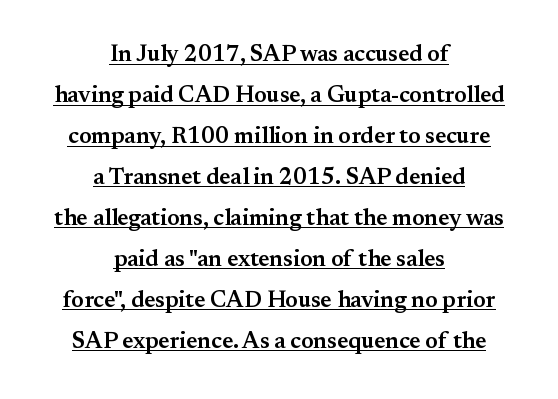
The letters sit at their default tracking, neither squeezed nor spread. A baseline rule has been typeset under these characters. The typesetting leans somewhat heavy: a semibold. The whitespace from short lines is split evenly between both sides. This is roman type, the default non-slanted kind.
